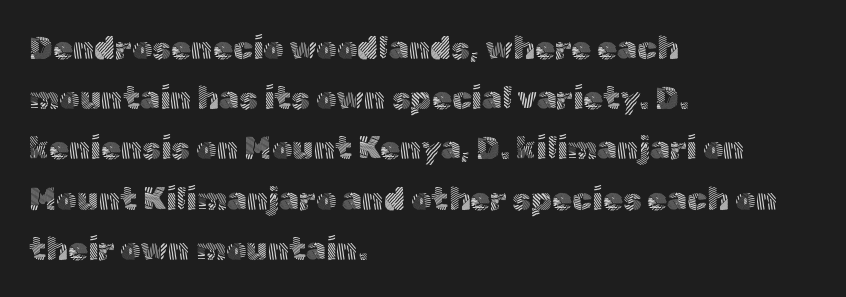
The image shows 32 px light sans-serif type, upright; set left-aligned, normal line spacing (1.57x), normal letter spacing, not underlined; a medium x-height.
